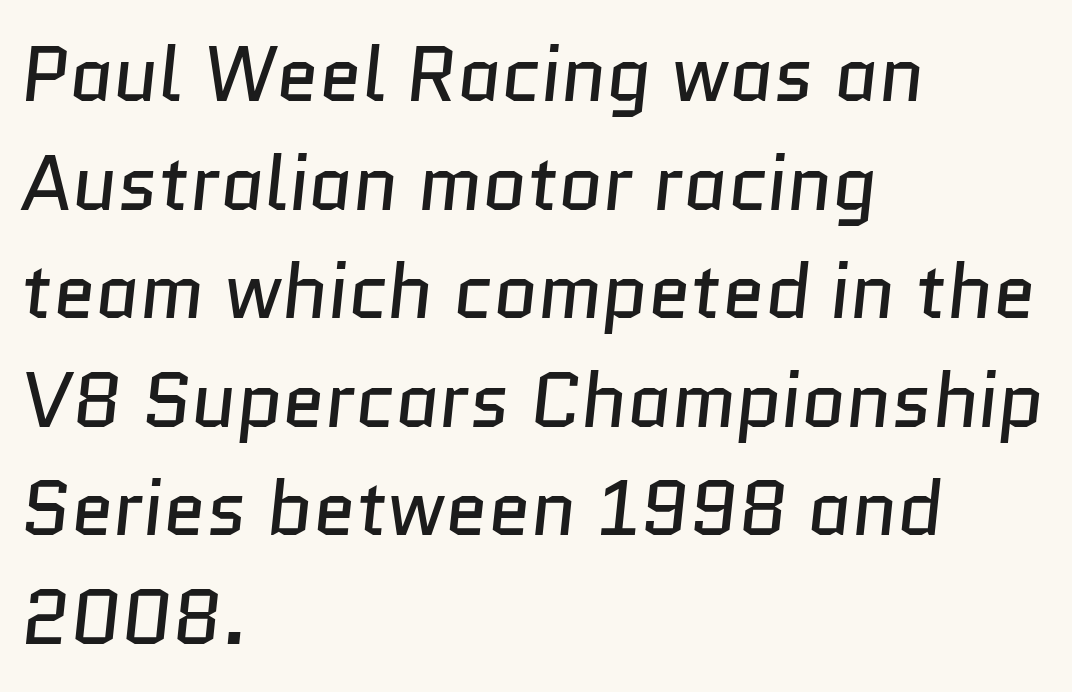
This is not heavy type; no bold has been used. These lines stack with their left ends in a neat column. Any mark beneath the type? The region is blank. Is this a fixed-width face? No — the glyphs have proportional, varying widths. The typeface chosen for these lines omits serifs.
